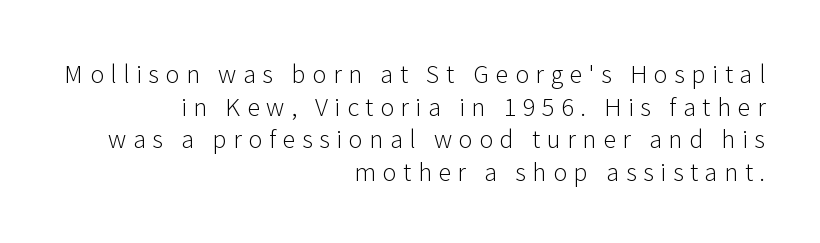
What's the leading like? Ordinary, nothing unusual. The lettering holds an erect, upright posture throughout. Compared with a typical body face, this is equally light or lighter still. The rag falls on the left side of this text block. A bare baseline throughout the passage. The tracking reads as deliberately expanded to a designer's eye.
